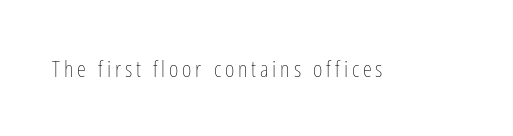
{"italic": "no", "bold": "no", "underline": "no", "glyph_px": 23}
